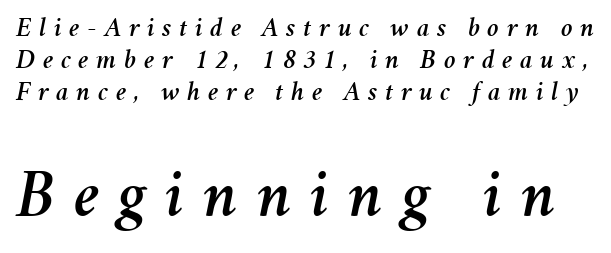
The image shows 69 px text type, italic (leaning right); set tight line spacing (1.14x), unusually wide letter spacing (+0.27 em), not underlined; the second (bottom) block is 2.46x larger; medium stroke contrast and a medium x-height.
